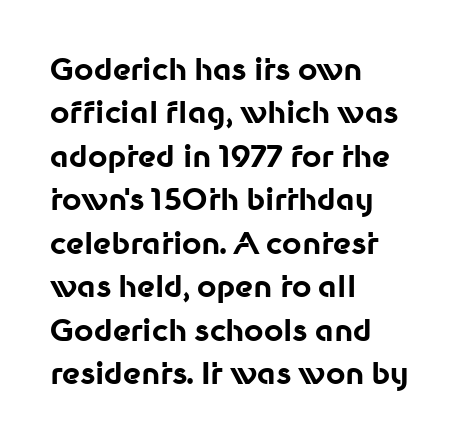
Words float on clear page, feet unadorned. Vertical strokes here are truly vertical. Typographic density is high because the face is bold. Spacing between characters is what you'd get straight out of the box. Every row of glyphs begins at an identical x-position on the left.
